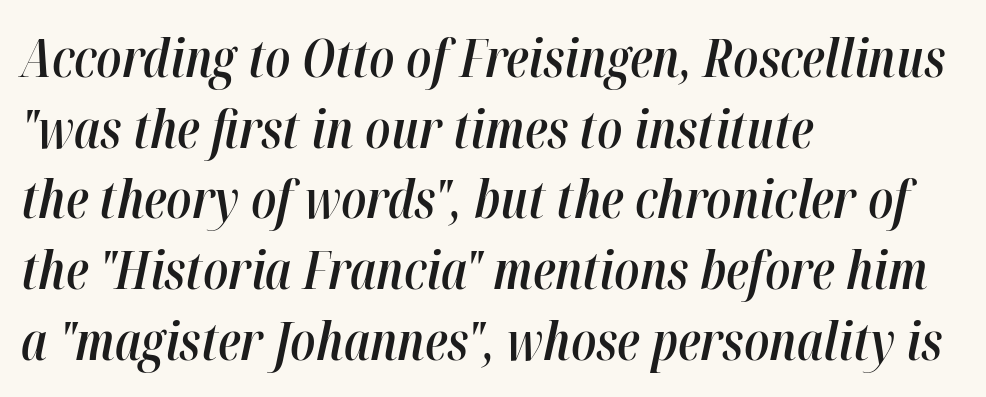
{"italic": "yes", "lean": "right", "slant_degrees": 12, "bold": "semi", "weight": "semibold", "width": "condensed", "stroke_contrast": "high", "x_height": "medium", "monospaced": "no", "underline": "no", "align": "left", "line_spacing": "normal", "line_spacing_ratio": 1.36, "letter_spacing": "normal", "letter_spacing_em": 0.0, "glyph_px": 52}
